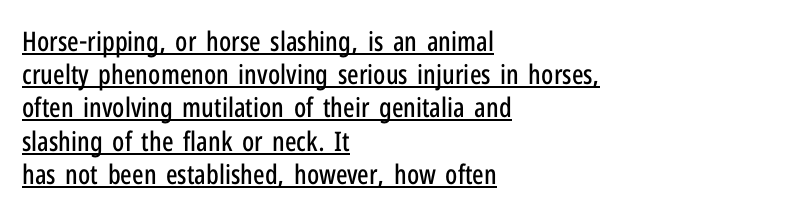
Glance below the letters and you will spot a drawn line. A roman cut, with each character standing at attention. These lines keep a tight, regular rhythm from letter to letter. Notice how the passage keeps a crisp vertical edge on the left only.
